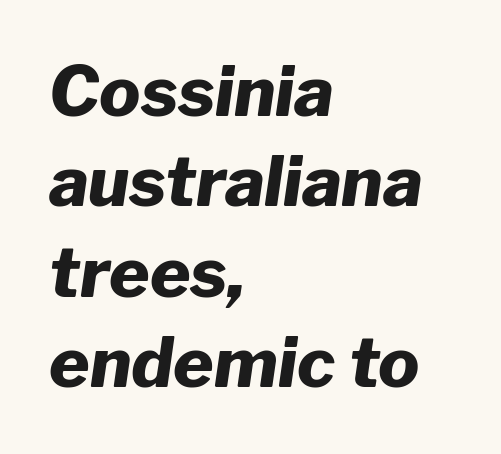
Q: Is the text bold? A: Yes.
Q: Is the text italic (slanted)? A: Yes, it leans right by about 8 degrees.
Q: Is the text underlined? A: No.
Q: How is the paragraph aligned? A: Left-aligned.
Q: Is the spacing between letters normal or unusually wide? A: Normal.
Q: Is the spacing between lines tight, normal or loose? A: Normal.
Q: Width (condensed, normal, or wide)? A: Normal.
Q: Stroke contrast? A: Low.
Q: x-height? A: Medium.
Q: Monospaced? A: No.
